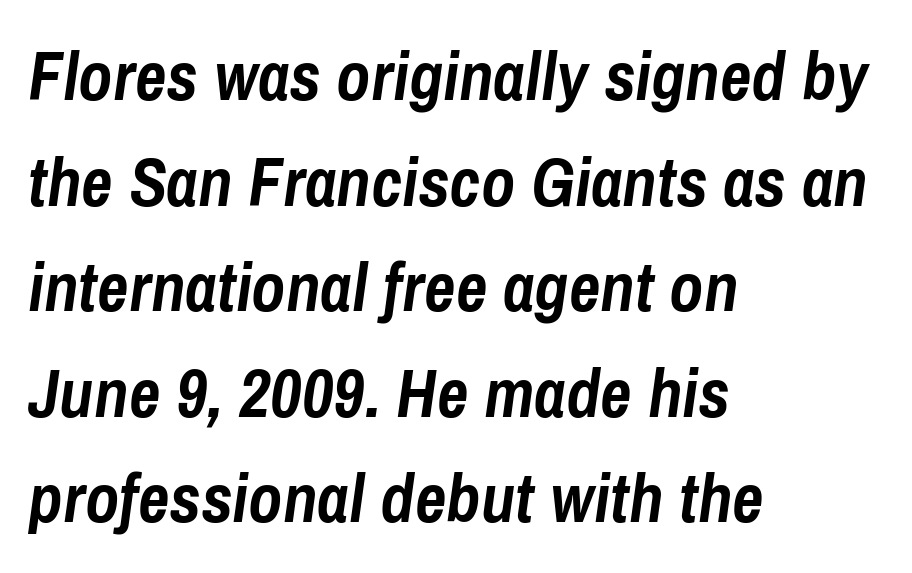
The image shows 69 px semibold, condensed type, italic (leaning right); set left-aligned, normal line spacing (1.53x), normal letter spacing, not underlined; low stroke contrast and a medium x-height.
